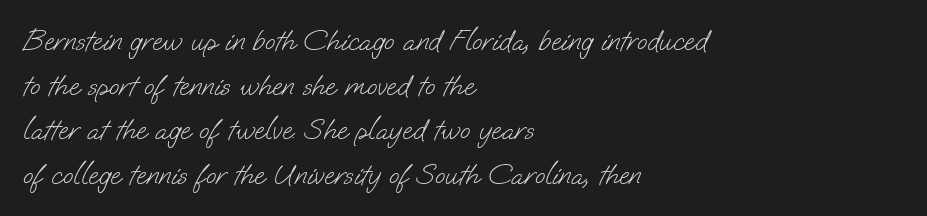
Character widths vary here, with narrow letters taking less room than wide ones. The gap between lines stays unmarked. Reading down the block, your eye returns to a fixed left position each line. No feet cap the strokes, marking this as sans-serif type.
